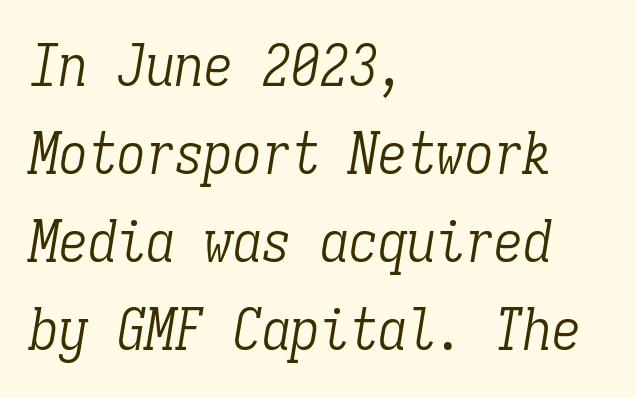
{"serif": "yes", "italic": "yes", "lean": "right", "slant_degrees": 9, "bold": "no", "weight": "light", "width": "condensed", "stroke_contrast": "low", "x_height": "medium", "monospaced": "yes", "underline": "no", "align": "left", "line_spacing": "normal", "line_spacing_ratio": 1.52, "letter_spacing": "normal", "letter_spacing_em": 0.0, "glyph_px": 58}
